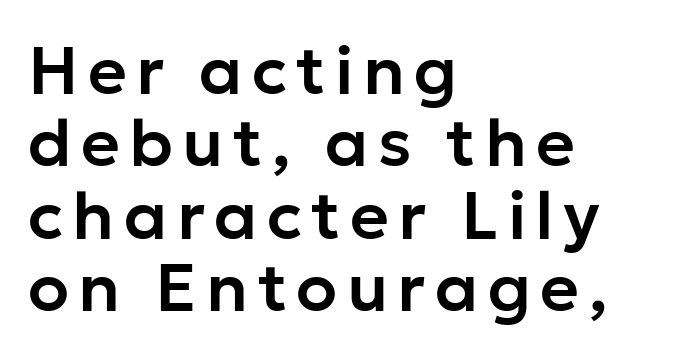
Nothing sits at the stroke ends, so this counts as sans-serif. Note the varied advance widths — an 'i' is clearly narrower than an 'm'. The lettering holds an erect, upright posture throughout. The rag falls on the right side of this text block. If you measured baseline to baseline, you'd find a short distance. Unmarked baselines from the first word to the last.
